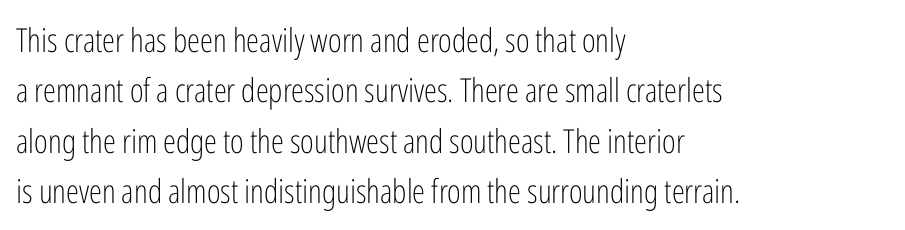
Counters stay open thanks to moderate or lighter strokes. Tracking here is standard; glyphs follow each other at the usual distance. Note the varied advance widths — an 'i' is clearly narrower than an 'm'. A bare baseline throughout the passage. Casual observation: everything's shoved over to the left.
